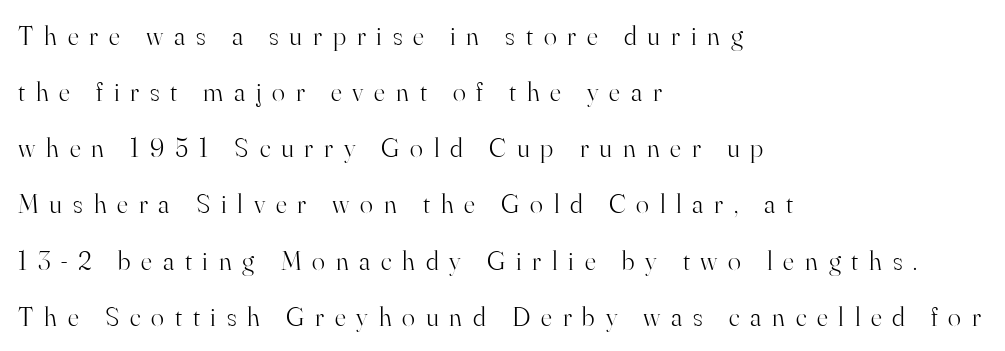
{"italic": "no", "bold": "no", "underline": "no", "align": "left", "line_spacing": "loose", "line_spacing_ratio": 2.08, "letter_spacing": "wide", "letter_spacing_em": 0.4, "glyph_px": 27}
